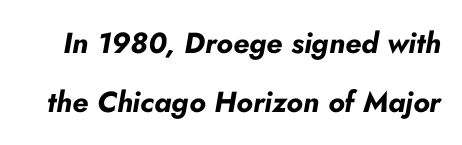
The image shows 29 px bold type, italic (leaning right); set loose line spacing (2.05x), normal letter spacing, not underlined; low stroke contrast and a small x-height.
